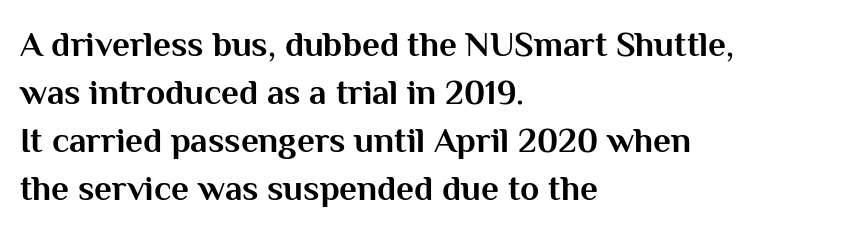
Weight check: bold — yes, fully. Words float on clear page, feet unadorned. The face used here is proportionally spaced, like ordinary book or web type. Casual observation: everything's shoved over to the left.
